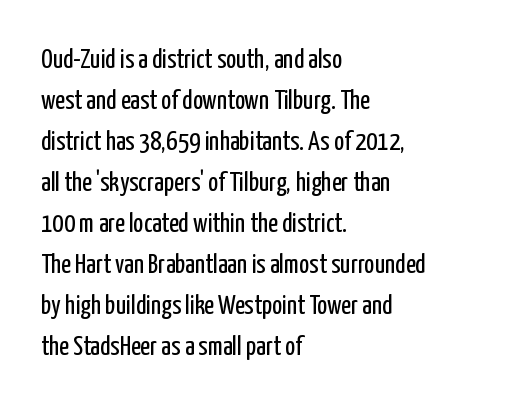
On a weight scale, this lands at 450 or below. The passage shown has conventional tracking throughout. A normal amount of white space separates one row of letters from the next. The rag falls on the right side of this text block.
